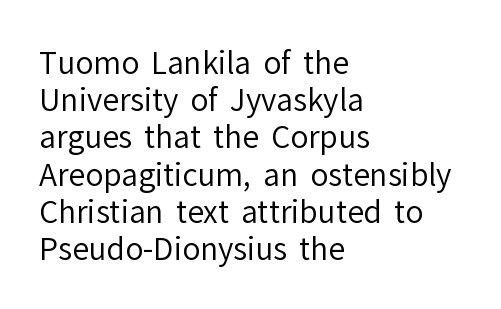
{"serif": "no", "italic": "no", "bold": "no", "weight": "regular", "width": "normal", "stroke_contrast": "low", "x_height": "medium", "monospaced": "no", "underline": "no", "align": "left", "line_spacing_ratio": 1.24, "letter_spacing": "normal", "letter_spacing_em": 0.0, "glyph_px": 30}
